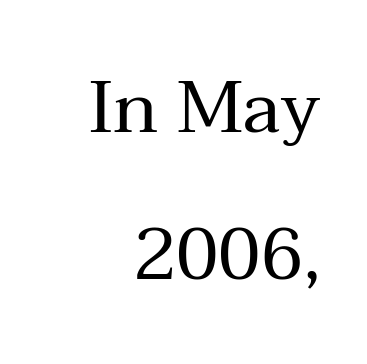
Q: Is the text bold? A: No.
Q: Is the text italic (slanted)? A: No, it is upright.
Q: Is the typeface a serif or a sans-serif typeface? A: Serif.
Q: Is the text underlined? A: No.
Q: How is the paragraph aligned? A: Right-aligned.
Q: Is the spacing between letters normal or unusually wide? A: Normal.
Q: Is the spacing between lines tight, normal or loose? A: Loose.
Q: Width (condensed, normal, or wide)? A: Normal.
Q: Stroke contrast? A: Medium.
Q: x-height? A: Medium.
Q: Monospaced? A: No.
